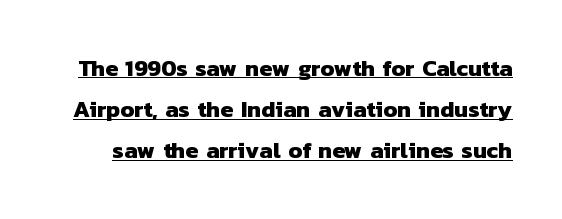
Q: Is the text bold? A: Yes.
Q: Is the text underlined? A: Yes.
Q: Is the spacing between letters normal or unusually wide? A: Normal.
